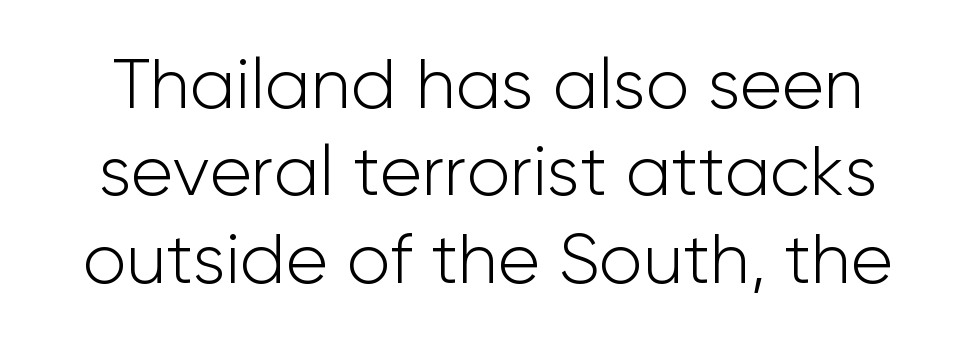
{"serif": "no", "italic": "no", "bold": "no", "weight": "light", "width": "normal", "stroke_contrast": "low", "x_height": "medium", "monospaced": "no", "underline": "no", "line_spacing_ratio": 1.23, "letter_spacing": "normal", "letter_spacing_em": 0.0, "glyph_px": 71}
